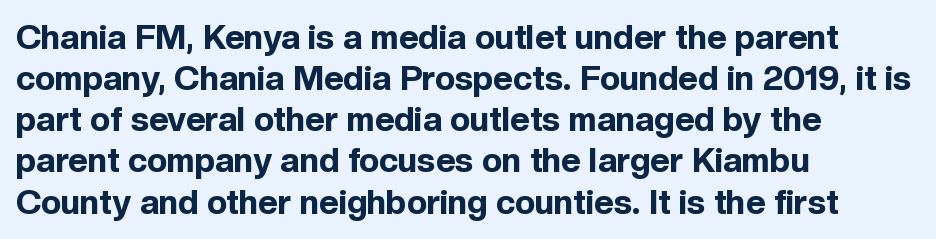
Is this a fixed-width face? No — the glyphs have proportional, varying widths. The face used here has the dense, thick strokes of a bold. The paragraph has a hard left edge and a soft right edge. Typographically, this falls in the sans-serif category. Tracking here is standard; glyphs follow each other at the usual distance. If you drew a line through each stem, it would be perfectly vertical.
